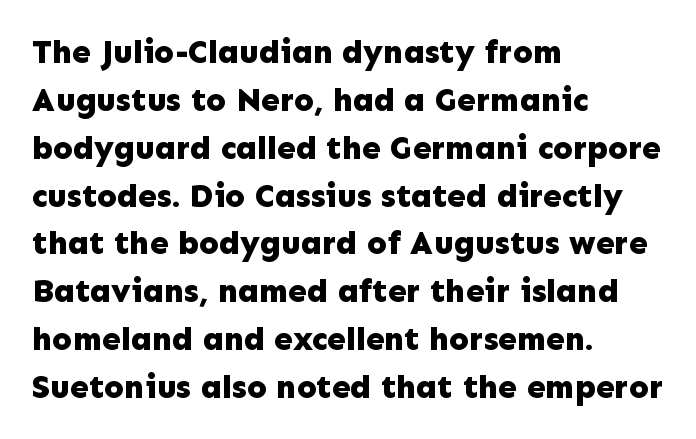
{"serif": "no", "italic": "no", "bold": "yes", "weight": "bold", "width": "normal", "stroke_contrast": "low", "x_height": "medium", "monospaced": "no", "underline": "no", "align": "left", "line_spacing": "normal", "line_spacing_ratio": 1.45, "letter_spacing": "normal", "letter_spacing_em": 0.0, "glyph_px": 33}
